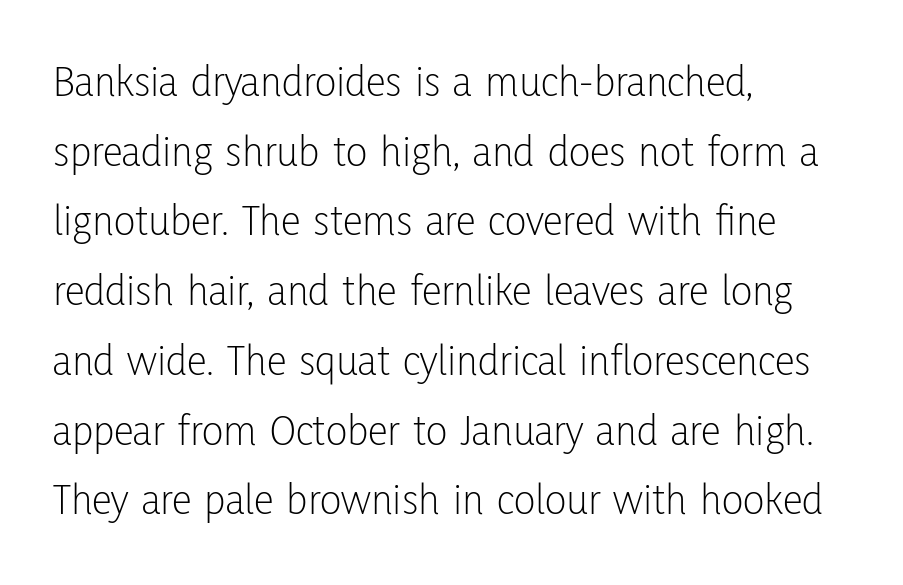
Q: Is the text bold? A: No.
Q: Is the text italic (slanted)? A: No, it is upright.
Q: Is the typeface a serif or a sans-serif typeface? A: Sans-serif.
Q: Is the text underlined? A: No.
Q: How is the paragraph aligned? A: Left-aligned.
Q: Is the spacing between letters normal or unusually wide? A: Normal.
Q: Is the spacing between lines tight, normal or loose? A: Normal.
Q: Width (condensed, normal, or wide)? A: Condensed.
Q: Stroke contrast? A: Low.
Q: x-height? A: Medium.
Q: Monospaced? A: No.
